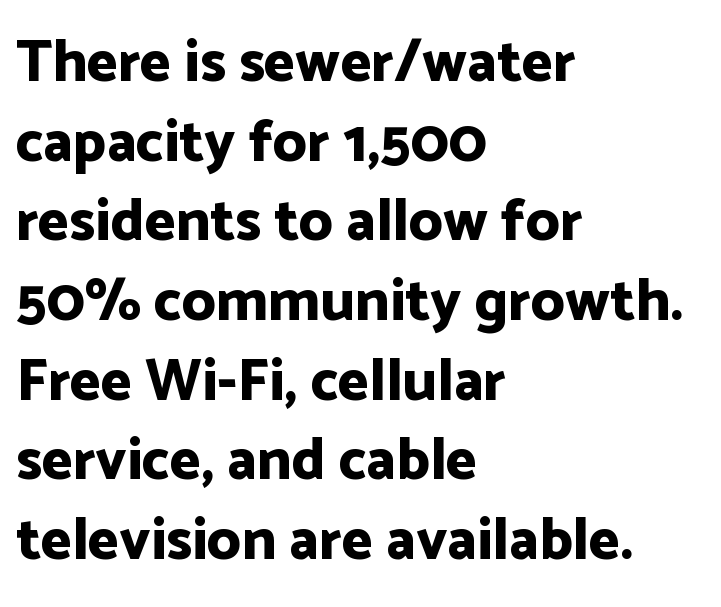
The image shows 59 px bold sans-serif type, upright; set left-aligned, normal line spacing (1.35x), normal letter spacing, not underlined; low stroke contrast and a medium x-height.
